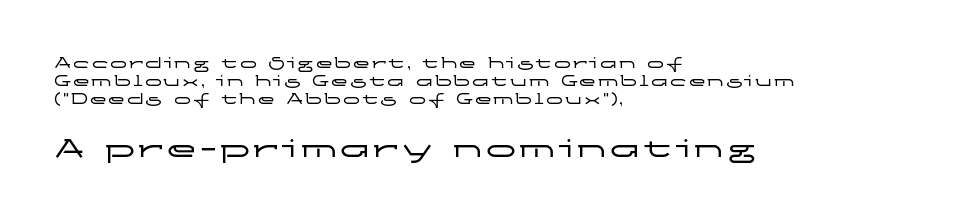
Q: Is the text italic (slanted)? A: No, it is upright.
Q: Is the typeface a serif or a sans-serif typeface? A: Sans-serif.
Q: Is the text underlined? A: No.
Q: How is the paragraph aligned? A: Left-aligned.
Q: Is the spacing between lines tight, normal or loose? A: Tight.
Q: Which block of text is set in a larger size, the first (top) or the second (bottom)? A: The second (bottom) one.
Q: Width (condensed, normal, or wide)? A: Wide.
Q: Stroke contrast? A: Low.
Q: x-height? A: Medium.
Q: Monospaced? A: No.
